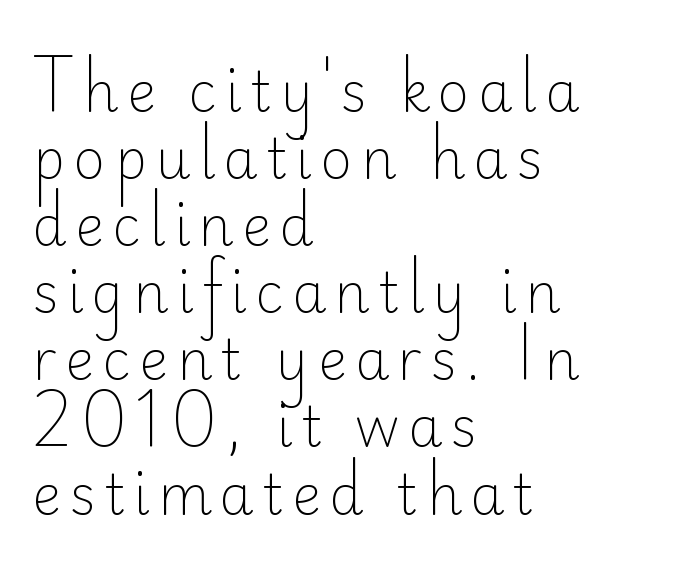
The image shows 55 px light sans-serif type, upright; set left-aligned, line spacing 1.22x, not underlined; low stroke contrast and a small x-height.
